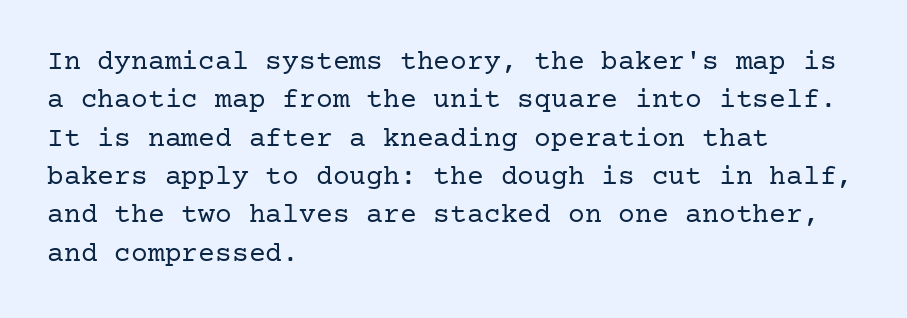
{"serif": "yes", "italic": "no", "bold": "no", "weight": "regular", "width": "normal", "stroke_contrast": "low", "x_height": "medium", "underline": "no", "align": "left", "line_spacing": "normal", "line_spacing_ratio": 1.37, "letter_spacing": "normal", "letter_spacing_em": 0.0, "glyph_px": 28}
